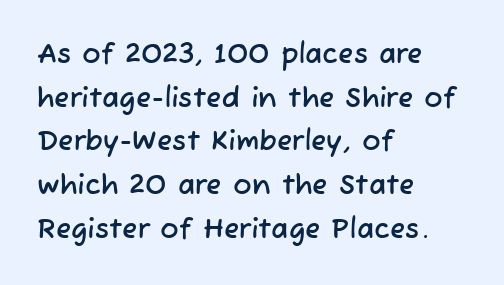
The image shows 28 px sans-serif type; set left-aligned, normal line spacing (1.56x), normal letter spacing, not underlined; low stroke contrast and a medium x-height.
